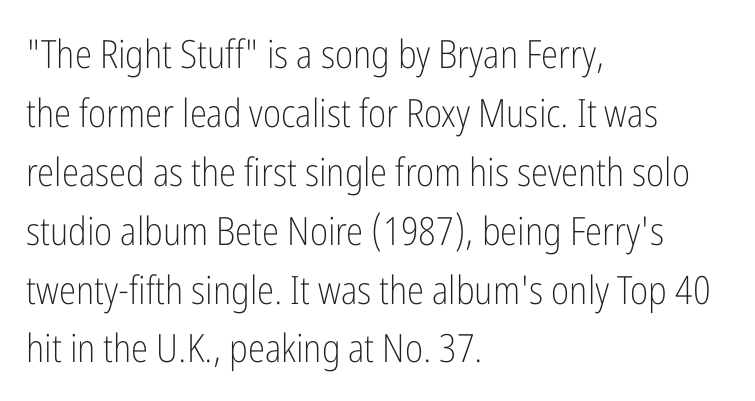
{"serif": "no", "italic": "no", "bold": "no", "weight": "light", "width": "condensed", "stroke_contrast": "low", "x_height": "medium", "monospaced": "no", "underline": "no", "align": "left", "line_spacing": "normal", "line_spacing_ratio": 1.51, "letter_spacing": "normal", "letter_spacing_em": 0.0, "glyph_px": 39}
